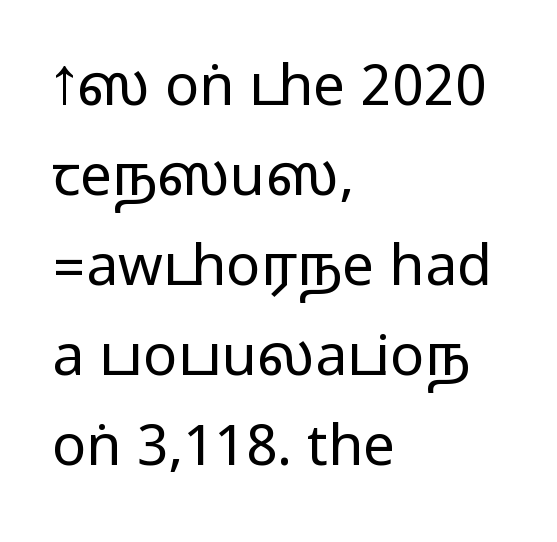
Has an underline been added? It has not. The passage shown has conventional tracking throughout. Do the characters align in a grid? No, the font is proportional. Regarding serifs, this sample does without them. This sample is left-justified, so line endings fall wherever the words run out. This is the regular roman posture of the typeface.
